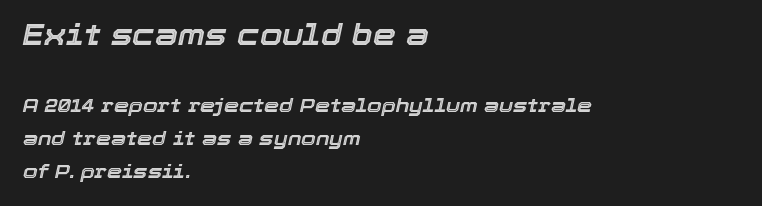
The image shows 29 px text type, italic (leaning right); set left-aligned, line spacing 1.75x, normal letter spacing, not underlined; the first (top) block is 1.53x larger; a medium x-height.
